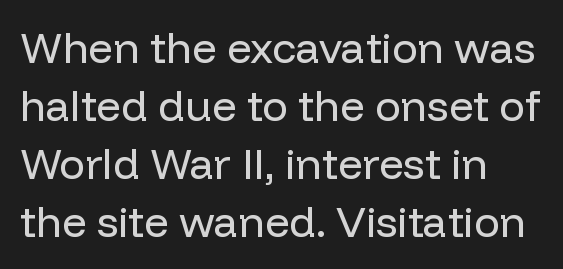
The image shows 43 px regular-weight sans-serif type, upright; set left-aligned, normal line spacing (1.35x), normal letter spacing, not underlined; low stroke contrast and a medium x-height.
